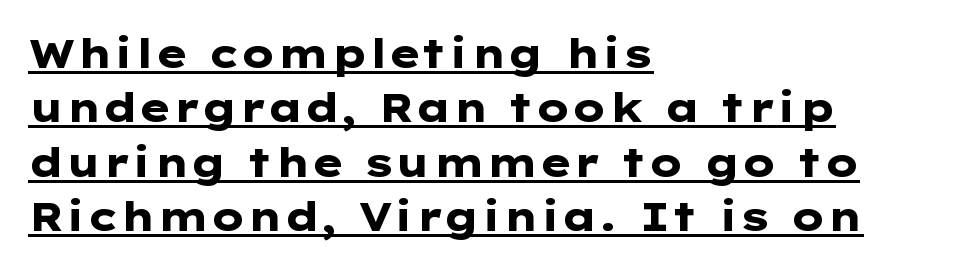
Q: Is the text bold? A: Yes.
Q: Is the text italic (slanted)? A: No, it is upright.
Q: Is the typeface a serif or a sans-serif typeface? A: Sans-serif.
Q: Is the text underlined? A: Yes.
Q: How is the paragraph aligned? A: Left-aligned.
Q: Is the spacing between letters normal or unusually wide? A: Normal.
Q: Is the spacing between lines tight, normal or loose? A: Normal.
Q: Width (condensed, normal, or wide)? A: Wide.
Q: Stroke contrast? A: Low.
Q: x-height? A: Medium.
